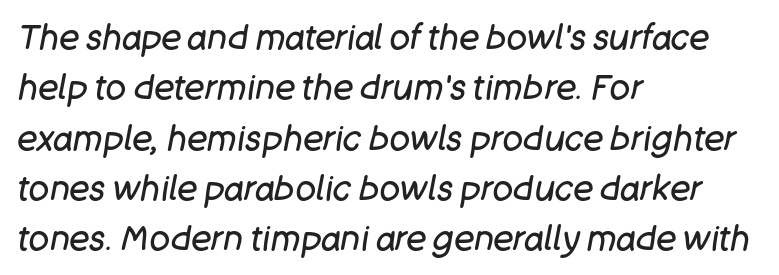
{"italic": "yes", "lean": "right", "slant_degrees": 11, "bold": "no", "weight": "regular", "width": "normal", "stroke_contrast": "low", "x_height": "large", "monospaced": "no", "underline": "no", "align": "left", "line_spacing": "normal", "line_spacing_ratio": 1.48, "letter_spacing": "normal", "letter_spacing_em": 0.0, "glyph_px": 34}
